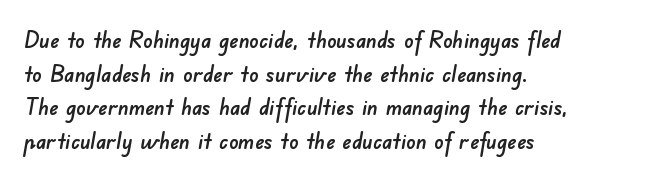
The image shows 23 px text type; set left-aligned, normal line spacing (1.46x), normal letter spacing, not underlined.
